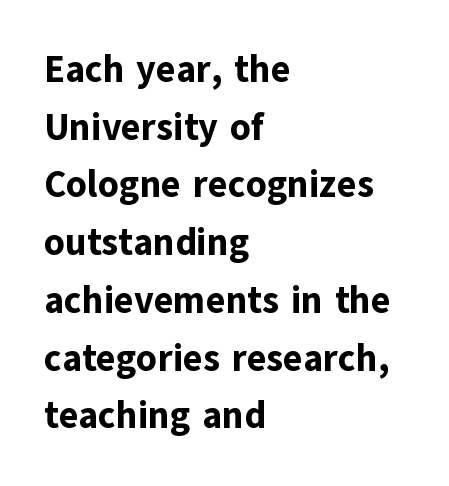
{"serif": "no", "italic": "no", "bold": "yes", "weight": "bold", "width": "normal", "stroke_contrast": "low", "x_height": "medium", "monospaced": "no", "underline": "no", "align": "left", "line_spacing": "normal", "line_spacing_ratio": 1.56, "letter_spacing": "normal", "letter_spacing_em": 0.0, "glyph_px": 37}
